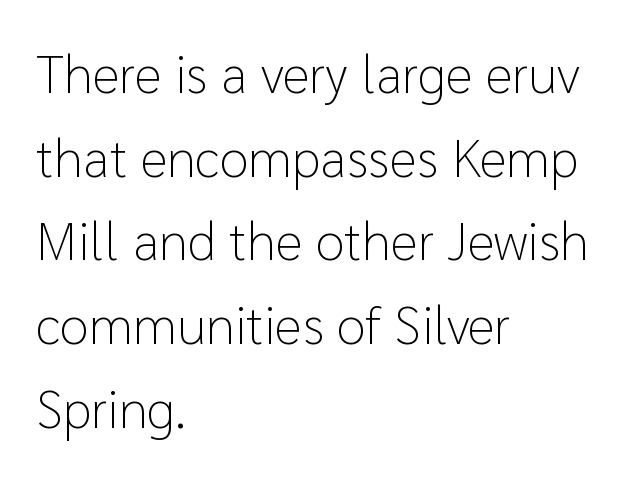
The image shows 53 px light sans-serif type, upright; set left-aligned, normal line spacing (1.58x), normal letter spacing, not underlined; low stroke contrast and a medium x-height.
